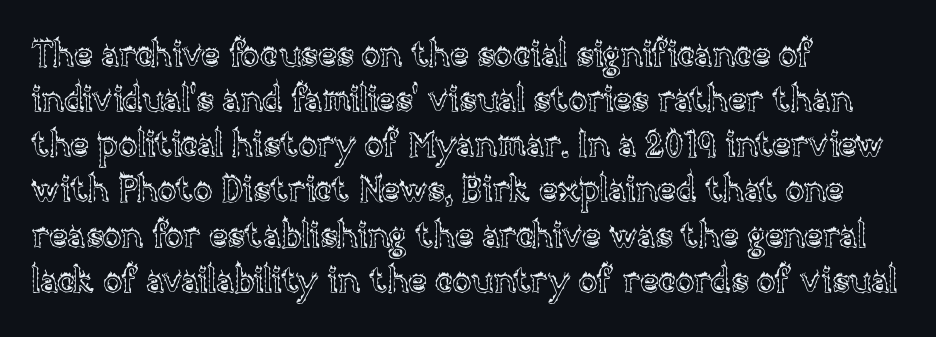
Each new line begins a customary step beneath the previous one. You could not count columns in this text — the font is proportionally spaced. Short note: letters normally spaced. Upright lettering throughout. Has an underline been added? It has not. These lines are set flush left with a ragged right edge.
